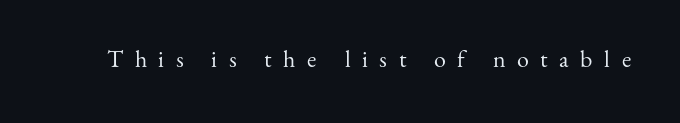
Q: Is the text bold? A: No.
Q: Is the text italic (slanted)? A: No, it is upright.
Q: Is the text underlined? A: No.
Q: Is the spacing between letters normal or unusually wide? A: Unusually wide.
